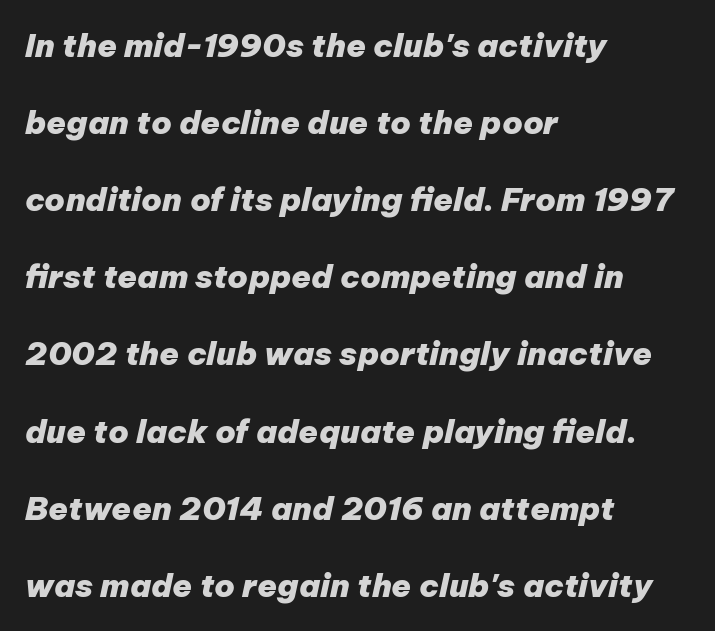
The image shows 32 px heavy type, italic (leaning right); set left-aligned, loose line spacing (2.41x), normal letter spacing, not underlined; low stroke contrast and a medium x-height.
